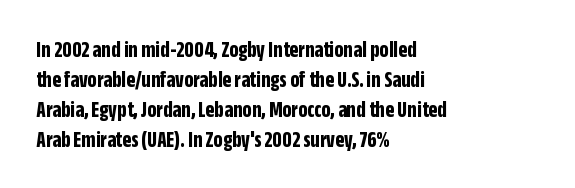
Designer's note — italics off, roman on. Clear beneath every line of the passage. Set as a true bold cut, around the 700 mark. How would I describe the line gaps? Plain and ordinary.
